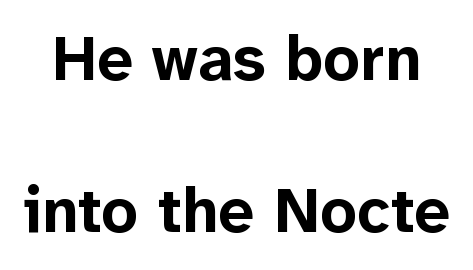
The image shows 64 px bold sans-serif type, upright; set loose line spacing (2.37x), normal letter spacing, not underlined; low stroke contrast and a medium x-height.
